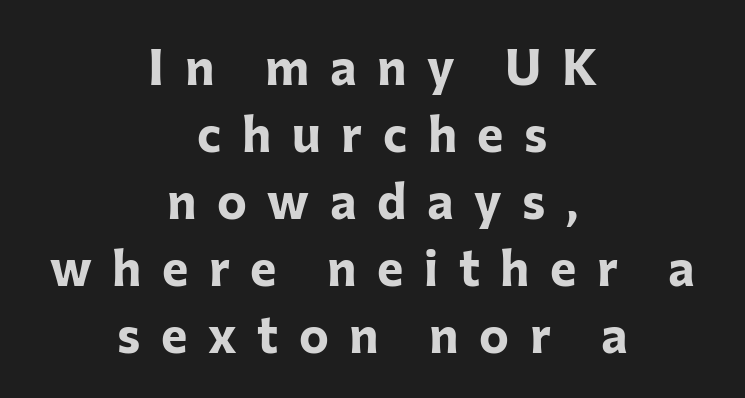
Q: Is the text bold? A: Yes.
Q: Is the text italic (slanted)? A: No, it is upright.
Q: Is the typeface a serif or a sans-serif typeface? A: Sans-serif.
Q: Is the text underlined? A: No.
Q: How is the paragraph aligned? A: Centered.
Q: Is the spacing between letters normal or unusually wide? A: Unusually wide.
Q: Is the spacing between lines tight, normal or loose? A: Normal.
Q: Width (condensed, normal, or wide)? A: Normal.
Q: Stroke contrast? A: Low.
Q: x-height? A: Medium.
Q: Monospaced? A: No.
